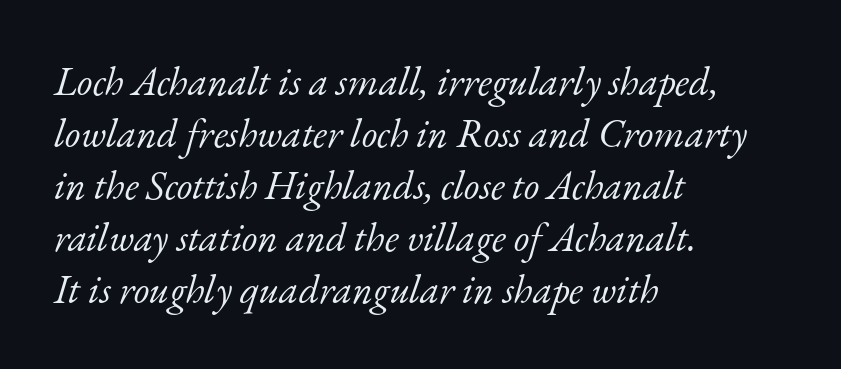
{"serif": "yes", "italic": "yes", "lean": "right", "slant_degrees": 17, "bold": "no", "weight": "light", "width": "normal", "stroke_contrast": "low", "x_height": "small", "monospaced": "no", "underline": "no", "align": "left", "line_spacing": "normal", "line_spacing_ratio": 1.3, "letter_spacing": "normal", "letter_spacing_em": 0.0, "glyph_px": 40}
